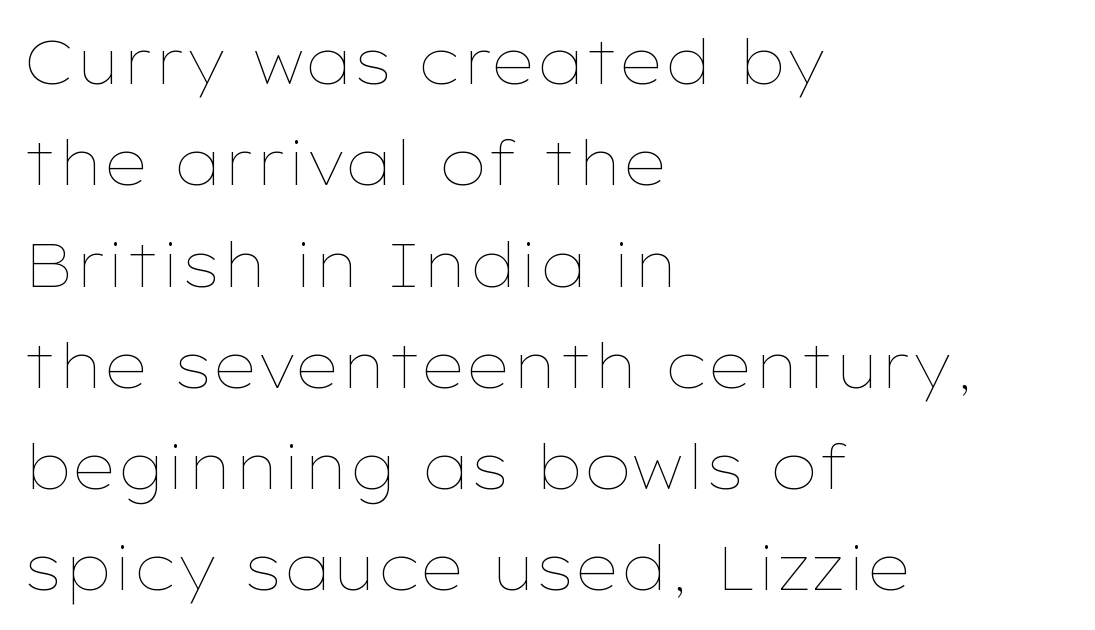
The image shows 61 px thin, wide type, upright; set left-aligned, normal line spacing (1.66x), normal letter spacing, not underlined; low stroke contrast and a medium x-height.
